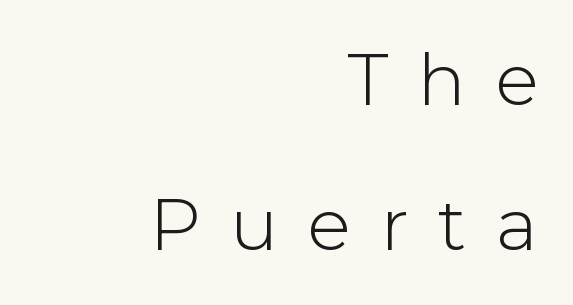
Leading: increased. Note the varied advance widths — an 'i' is clearly narrower than an 'm'. This sample uses an upright cut, with every glyph sitting square on the baseline. Unlike a traditional serif, this face leaves its strokes unadorned. Words appear elongated and porous because spacing is wide. Any mark beneath the type? The region is blank.
